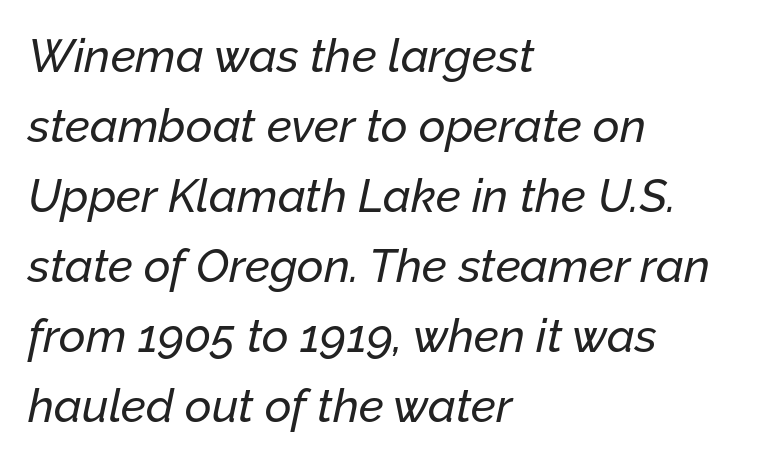
{"italic": "yes", "lean": "right", "slant_degrees": 12, "width": "normal", "stroke_contrast": "low", "x_height": "medium", "monospaced": "no", "underline": "no", "align": "left", "line_spacing": "normal", "line_spacing_ratio": 1.52, "letter_spacing": "normal", "letter_spacing_em": 0.0, "glyph_px": 46}
